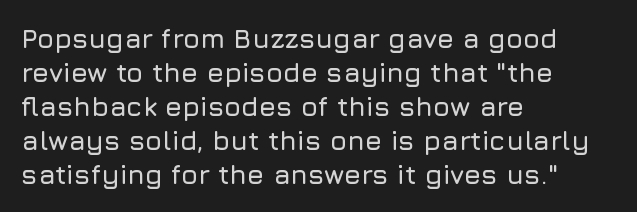
This sample uses plain, unmodified letter spacing. The setting favours the left margin, as ordinary paragraphs usually do. Does the lettering tilt? It doesn't — this is upright. Is there much room between lines? A standard amount, neither cramped nor airy.
